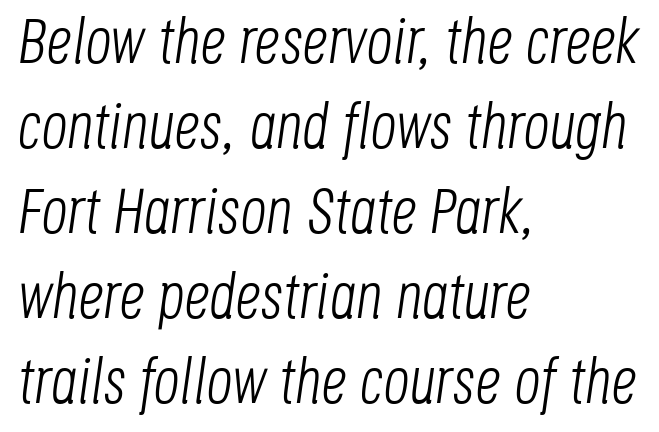
The image shows 64 px light, condensed type, italic (leaning right); set left-aligned, normal line spacing (1.33x), normal letter spacing, not underlined; low stroke contrast and a large x-height.
